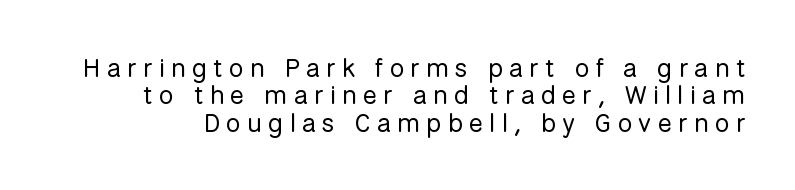
{"italic": "no", "bold": "no", "underline": "no", "line_spacing": "tight", "line_spacing_ratio": 1.05, "letter_spacing": "wide", "letter_spacing_em": 0.25, "glyph_px": 26}
